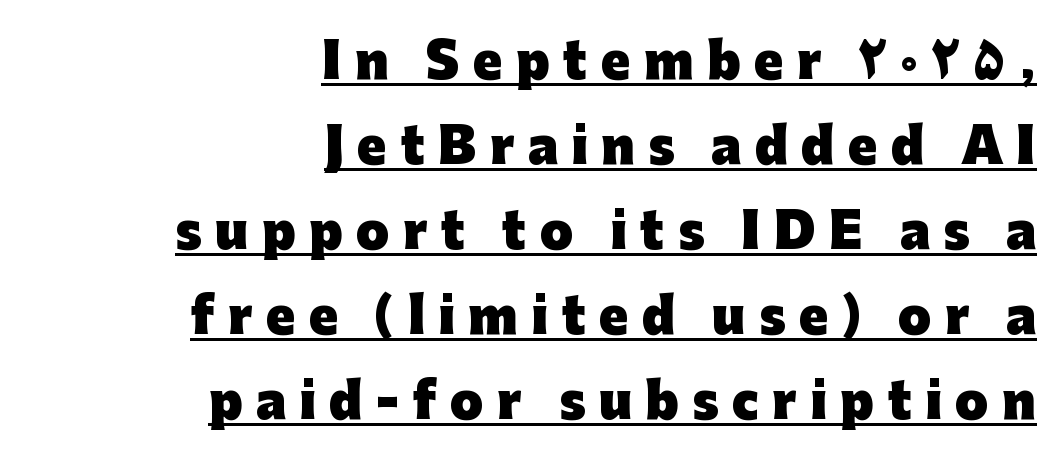
The passage shown is underscored from start to finish. The passage shown is emphatically bold. You can tell from the bare stems that sans-serif type was used. The font's upright variant was chosen for this text. Each letter keeps its own natural width here, so spacing adapts to shape. Reading down the block, your eye finds every line finishing at a fixed right position.
